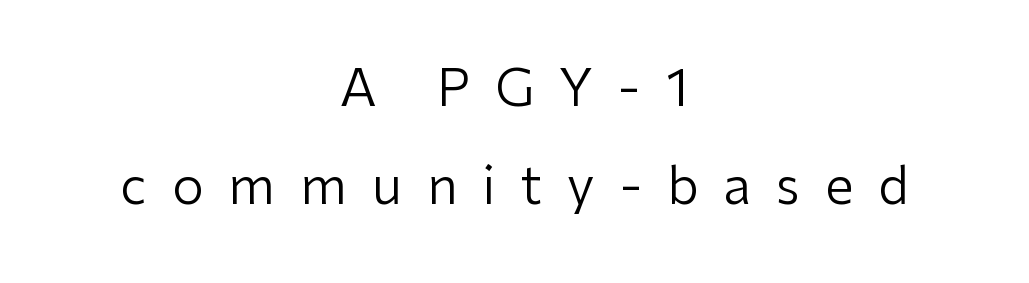
{"serif": "no", "italic": "no", "bold": "no", "weight": "regular", "width": "normal", "stroke_contrast": "low", "x_height": "medium", "monospaced": "no", "underline": "no", "align": "center", "line_spacing": "loose", "line_spacing_ratio": 1.92, "letter_spacing": "wide", "letter_spacing_em": 0.49, "glyph_px": 51}
